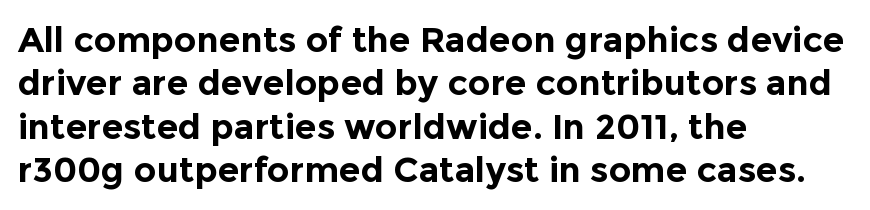
Honestly, there is no underline to notice here at all. If you drew a ruler down the left edge, every line would touch it. Heft: maximum for text — a bold. Is there any slant? The stems are plumb. Do the characters align in a grid? No, the font is proportional.
